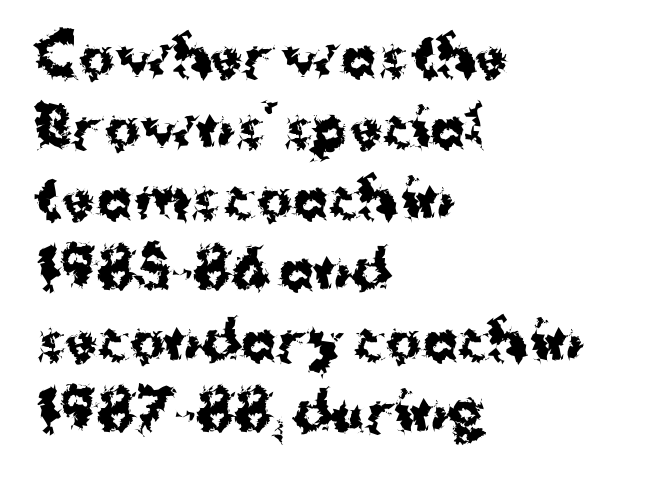
{"serif": "no", "italic": "no", "bold": "yes", "weight": "bold", "width": "normal", "stroke_contrast": "medium", "x_height": "medium", "monospaced": "no", "underline": "no", "align": "left", "line_spacing": "normal", "line_spacing_ratio": 1.34, "letter_spacing": "normal", "letter_spacing_em": 0.0, "glyph_px": 53}
